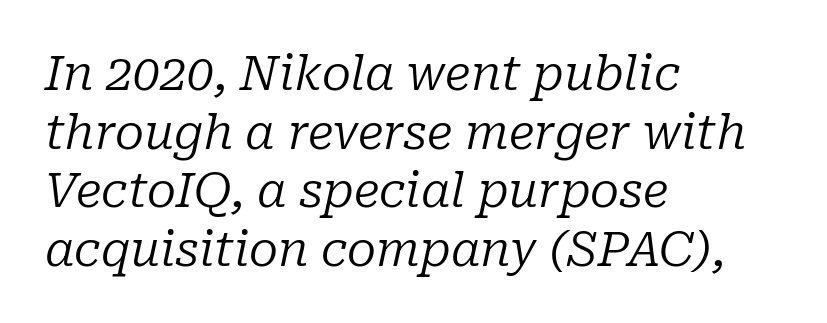
How are the letters spaced? Ordinarily, with no added tracking. Decoration check: the copy has no underline. A typesetter would label this face a serif. Rendered with sloped, italic letterforms.
